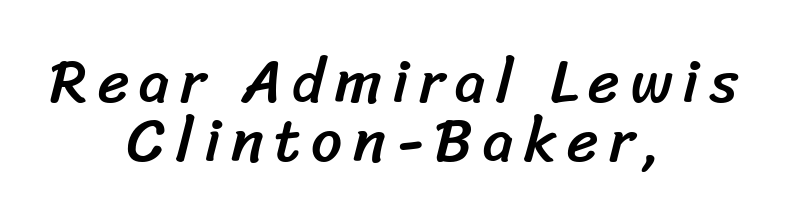
Q: Is the typeface a serif or a sans-serif typeface? A: Sans-serif.
Q: Is the text underlined? A: No.
Q: How is the paragraph aligned? A: Centered.
Q: Is the spacing between lines tight, normal or loose? A: Tight.
Q: Width (condensed, normal, or wide)? A: Normal.
Q: Stroke contrast? A: Low.
Q: x-height? A: Medium.
Q: Monospaced? A: No.
